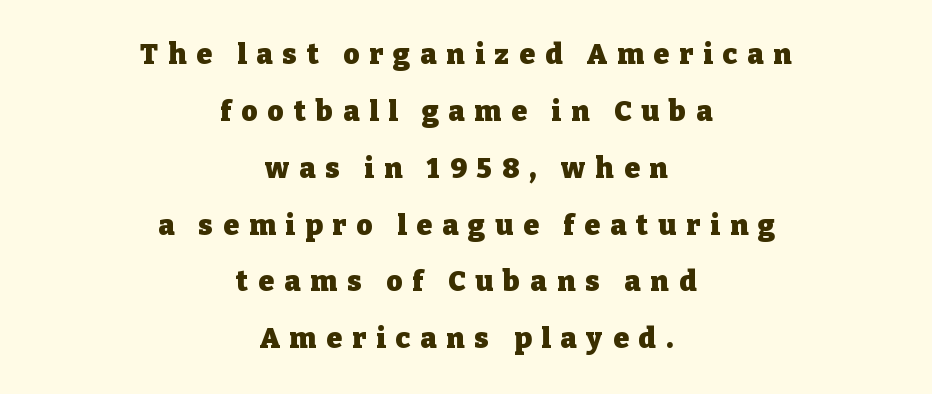
The image shows 28 px heavy serif type, upright; set centered, loose line spacing (2.03x), unusually wide letter spacing (+0.36 em), not underlined; low stroke contrast and a medium x-height.
